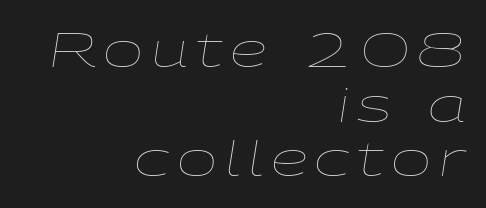
The image shows 48 px thin, wide type, italic (leaning right); set right-aligned, tight line spacing (1.14x), not underlined; low stroke contrast and a medium x-height.
